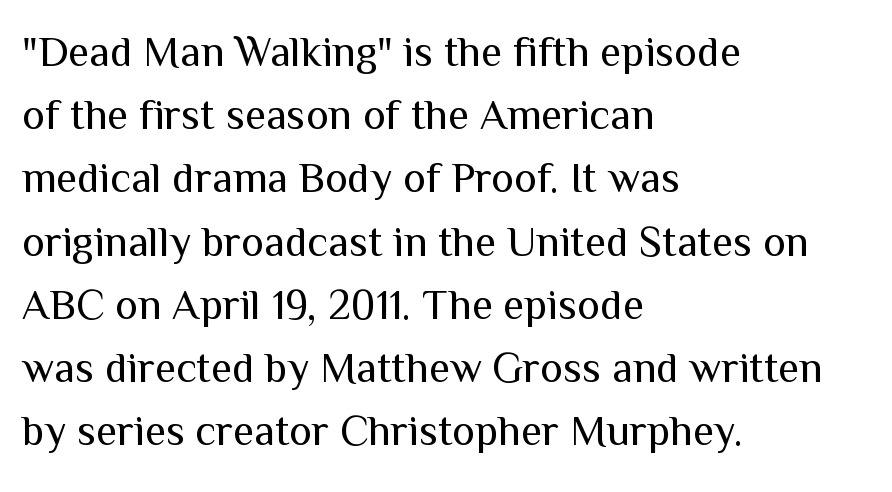
The image shows 43 px regular-weight sans-serif type, upright; set left-aligned, normal line spacing (1.47x), normal letter spacing, not underlined; medium stroke contrast and a medium x-height.
